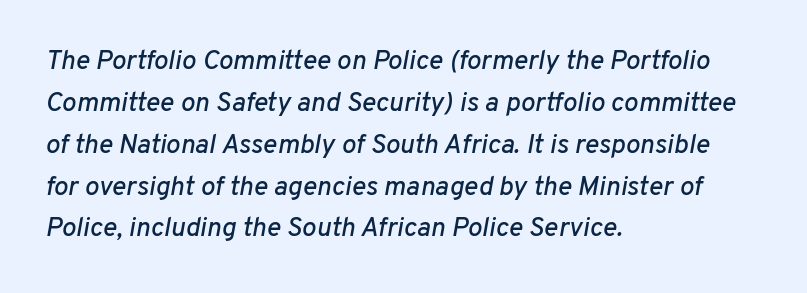
The image shows 27 px text type, italic (leaning right); set left-aligned, normal line spacing (1.55x), normal letter spacing, not underlined.
